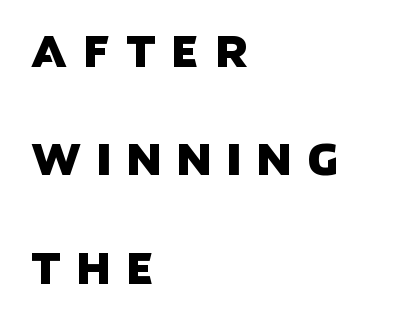
Q: Is the typeface a serif or a sans-serif typeface? A: Sans-serif.
Q: Is the text underlined? A: No.
Q: How is the paragraph aligned? A: Left-aligned.
Q: Is the spacing between letters normal or unusually wide? A: Unusually wide.
Q: Is the spacing between lines tight, normal or loose? A: Loose.
Q: Width (condensed, normal, or wide)? A: Normal.
Q: Stroke contrast? A: Low.
Q: x-height? A: Large.
Q: Monospaced? A: No.
